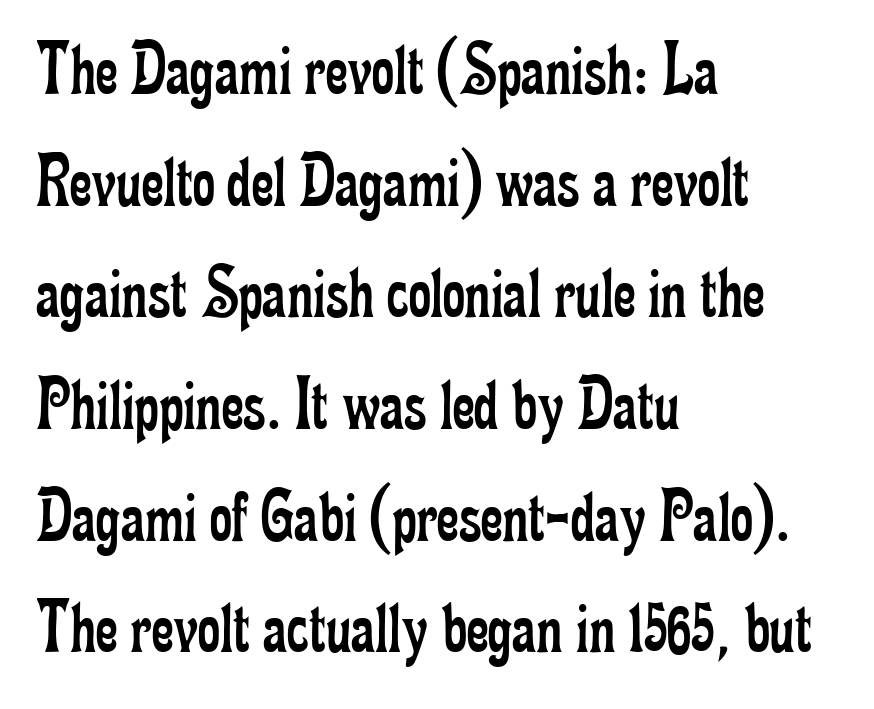
The image shows 77 px regular-weight, condensed serif type, upright; set left-aligned, normal line spacing (1.45x), normal letter spacing, not underlined; low stroke contrast and a small x-height.
